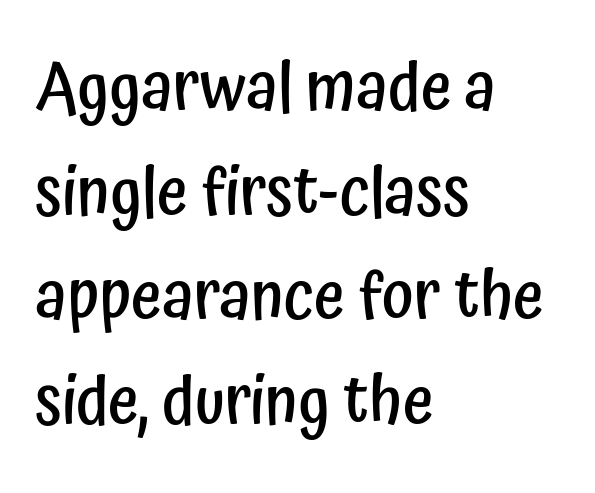
{"serif": "no", "italic": "no", "bold": "semi", "weight": "semibold", "width": "condensed", "stroke_contrast": "low", "x_height": "medium", "monospaced": "no", "underline": "no", "align": "left", "line_spacing": "normal", "line_spacing_ratio": 1.56, "letter_spacing": "normal", "letter_spacing_em": 0.0, "glyph_px": 67}
